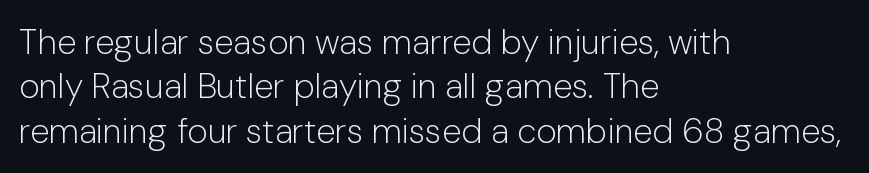
{"serif": "no", "italic": "no", "bold": "no", "weight": "light", "width": "normal", "stroke_contrast": "low", "x_height": "medium", "monospaced": "no", "underline": "no", "align": "left", "line_spacing": "normal", "line_spacing_ratio": 1.27, "letter_spacing": "normal", "letter_spacing_em": 0.0, "glyph_px": 35}
